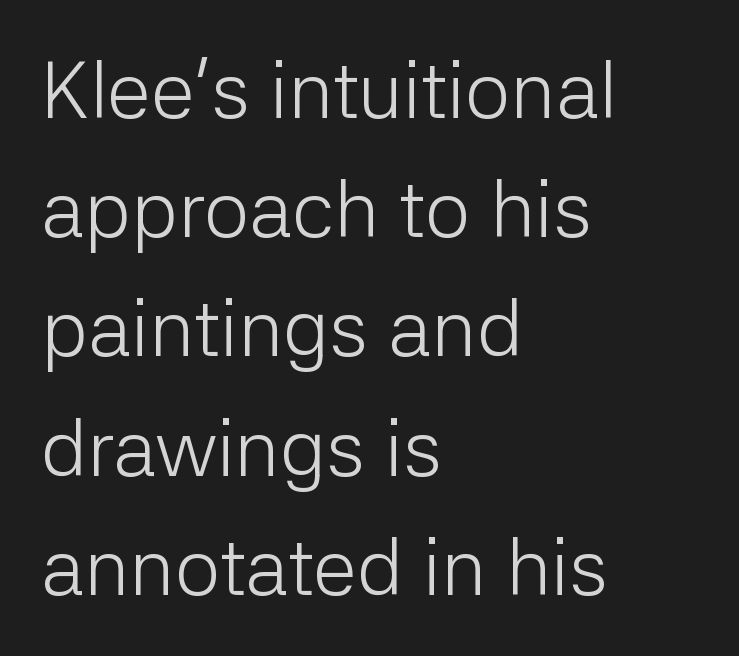
The image shows 80 px light sans-serif type, upright; set left-aligned, normal line spacing (1.49x), normal letter spacing, not underlined; low stroke contrast and a medium x-height.
